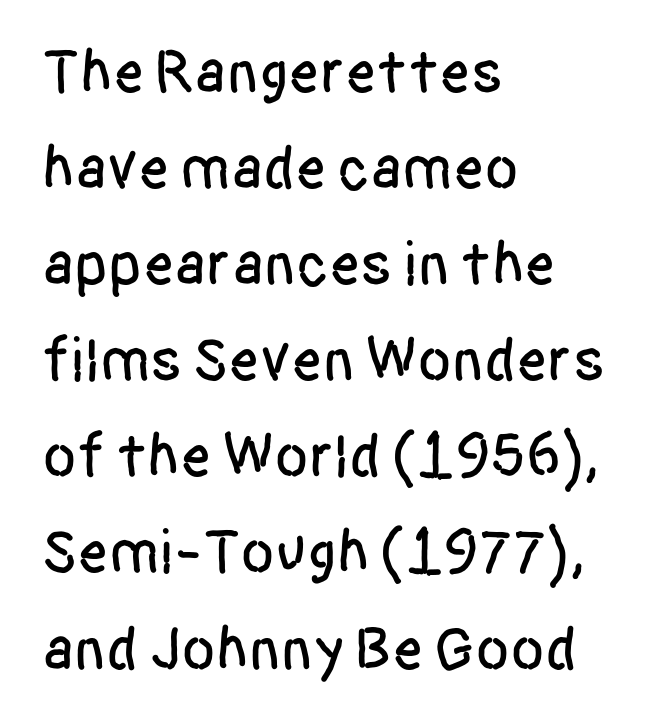
{"serif": "no", "italic": "no", "width": "condensed", "stroke_contrast": "low", "x_height": "large", "monospaced": "no", "underline": "no", "align": "left", "line_spacing": "normal", "line_spacing_ratio": 1.55, "letter_spacing": "normal", "letter_spacing_em": 0.0, "glyph_px": 62}
